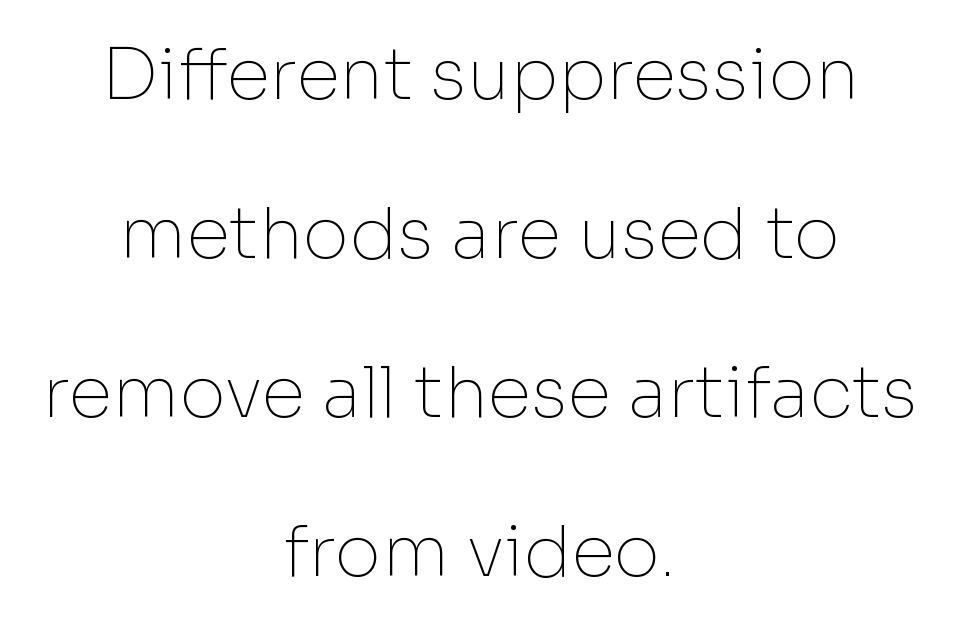
The image shows 71 px thin sans-serif type, upright; set centered, loose line spacing (2.24x), normal letter spacing, not underlined; low stroke contrast and a medium x-height.
